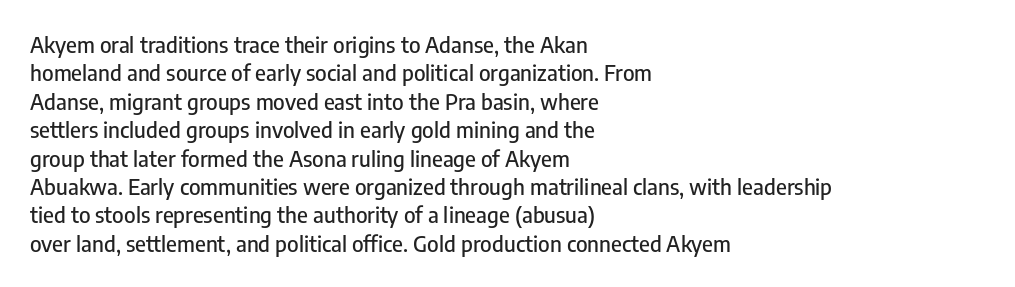
Does extra space separate the letters? No, they use regular spacing. Rows of type keep a routine distance in the vertical direction. Descender tails drop into unmarked territory. No italicization has been applied; the sample stays upright.
